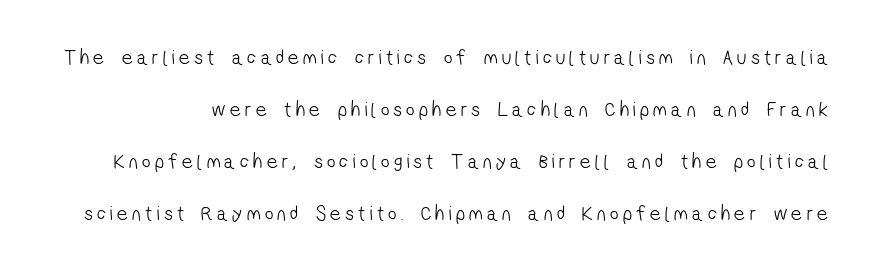
Heaviness? Minimal to ordinary, like unemphasized prose. Does extra space separate the letters? Yes, quite a lot of it. The string is rendered with underlining switched off. What's the leading like? Stretched, with rows far apart.
